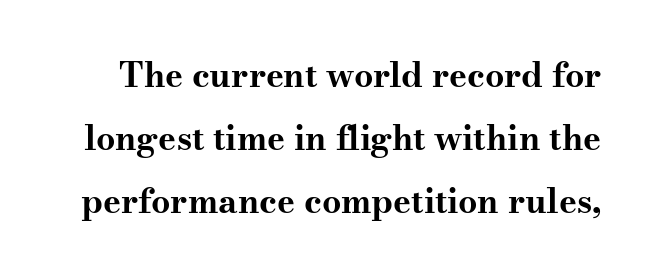
A typesetter would mark this as roman, not italic. The foot of each line stays bare and open. Observe the serifs anchoring each vertical stroke in this sample. Standard letterfit; no display-style spreading of the glyphs. Is this a fixed-width face? No — the glyphs have proportional, varying widths.
